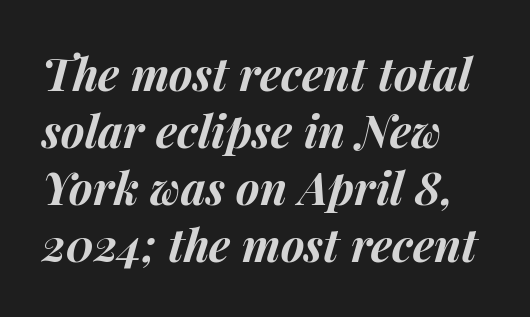
Q: Is the text bold? A: Yes.
Q: Is the text italic (slanted)? A: Yes, it leans right by about 15 degrees.
Q: Is the text underlined? A: No.
Q: How is the paragraph aligned? A: Left-aligned.
Q: Is the spacing between letters normal or unusually wide? A: Normal.
Q: Is the spacing between lines tight, normal or loose? A: Normal.
Q: Width (condensed, normal, or wide)? A: Normal.
Q: Stroke contrast? A: Medium.
Q: x-height? A: Medium.
Q: Monospaced? A: No.
